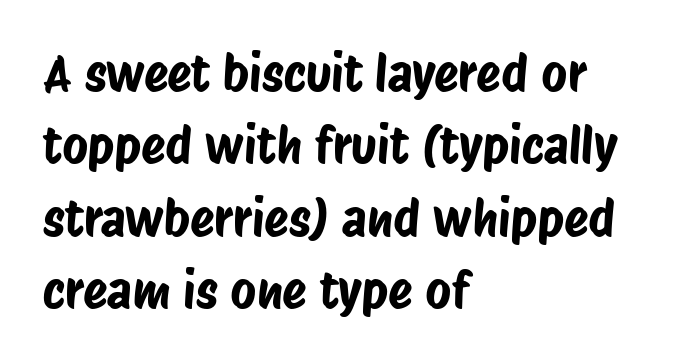
Characters follow at the spacing the type designer built in. The face used here is a sans, in the tradition of grotesques and geometrics. The letters advance in unequal steps, a hallmark of proportional type. The block of text has a typical density, with ordinary space between rows.
